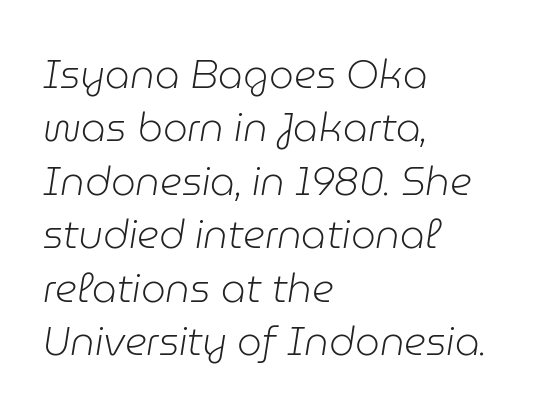
{"italic": "yes", "lean": "right", "slant_degrees": 9, "bold": "no", "weight": "light", "width": "normal", "stroke_contrast": "low", "x_height": "medium", "monospaced": "no", "underline": "no", "align": "left", "line_spacing": "normal", "line_spacing_ratio": 1.37, "letter_spacing": "normal", "letter_spacing_em": 0.0, "glyph_px": 39}
